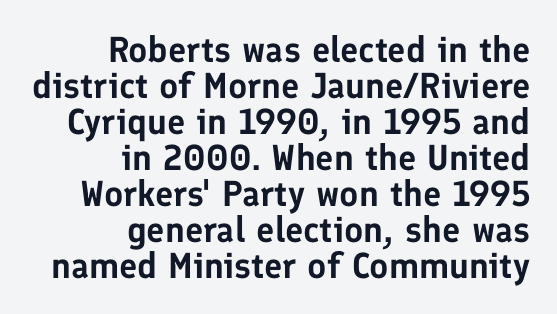
{"serif": "no", "italic": "no", "width": "normal", "stroke_contrast": "low", "x_height": "medium", "monospaced": "no", "underline": "no", "align": "right", "line_spacing": "tight", "line_spacing_ratio": 1.0, "letter_spacing": "normal", "letter_spacing_em": 0.0, "glyph_px": 36}
